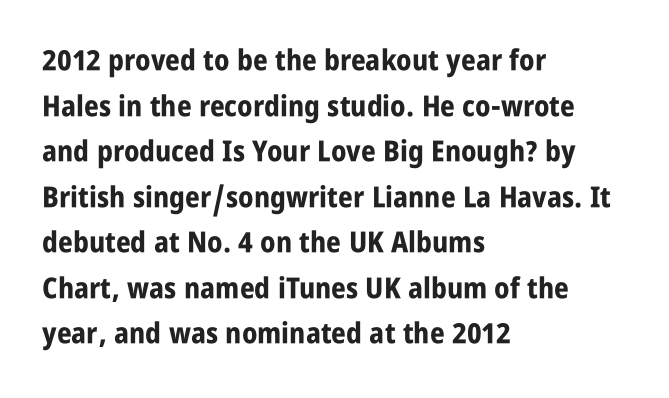
{"serif": "no", "italic": "no", "bold": "yes", "weight": "bold", "width": "condensed", "stroke_contrast": "low", "x_height": "large", "monospaced": "no", "underline": "no", "align": "left", "line_spacing": "normal", "line_spacing_ratio": 1.57, "letter_spacing": "normal", "letter_spacing_em": 0.0, "glyph_px": 29}
